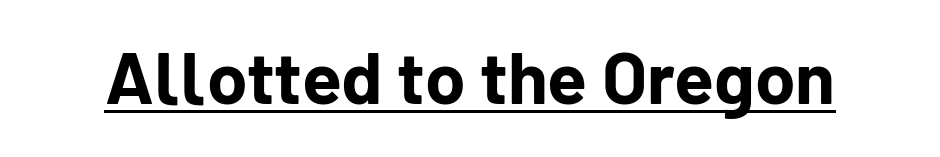
Q: Is the text bold? A: Yes.
Q: Is the text italic (slanted)? A: No, it is upright.
Q: Is the typeface a serif or a sans-serif typeface? A: Sans-serif.
Q: Is the text underlined? A: Yes.
Q: Is the spacing between letters normal or unusually wide? A: Normal.
Q: Width (condensed, normal, or wide)? A: Normal.
Q: Stroke contrast? A: Low.
Q: x-height? A: Medium.
Q: Monospaced? A: No.
